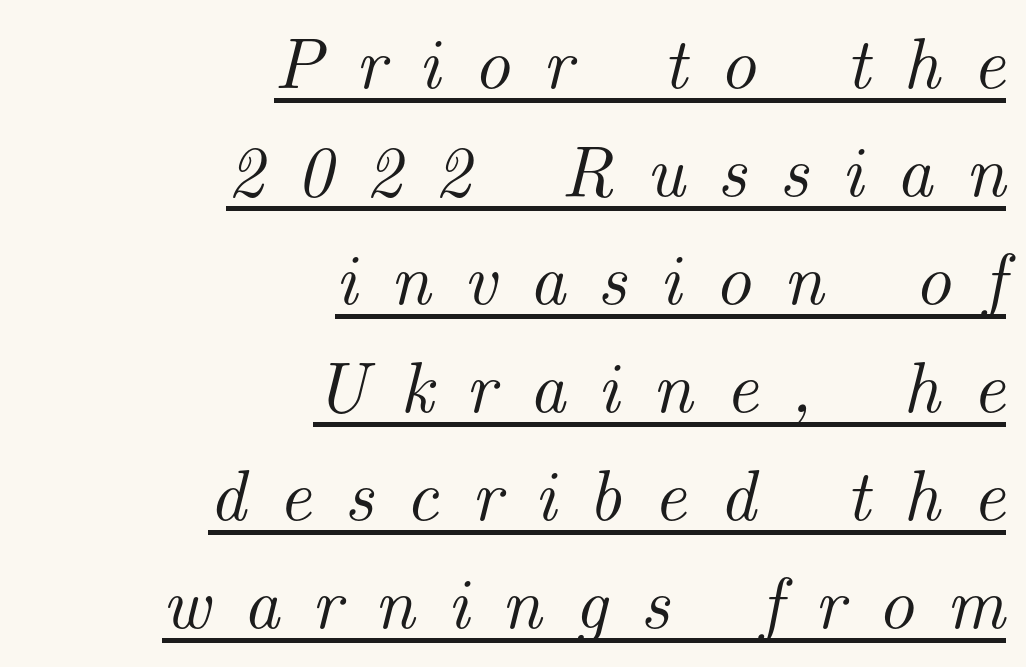
The passage shown stacks its lines at a standard gap. These lines are composed in type with serifs. Casual observation: everything's shoved over to the right. Descenders here cross a horizontal rule under the line. These lines were composed using italics. The rendering uses natural spacing where letterforms have individual widths.
